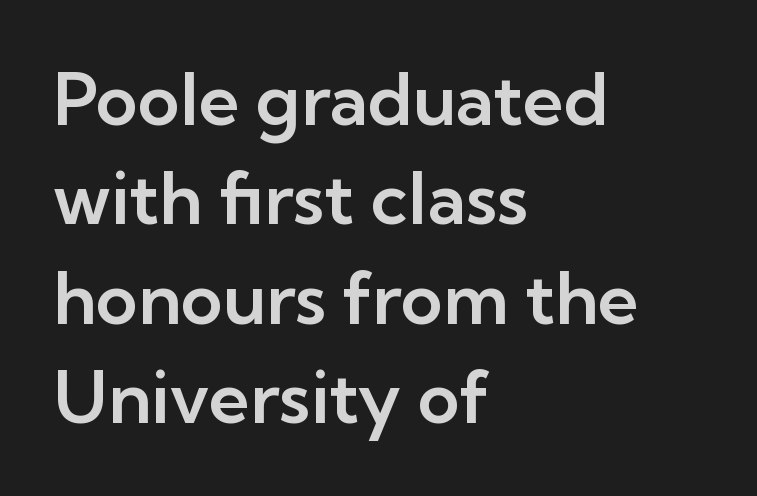
This sample is left-justified, so line endings fall wherever the words run out. You could not count columns in this text — the font is proportionally spaced. Clear beneath every line of the passage. Interline gaps are of average width in this sample.
